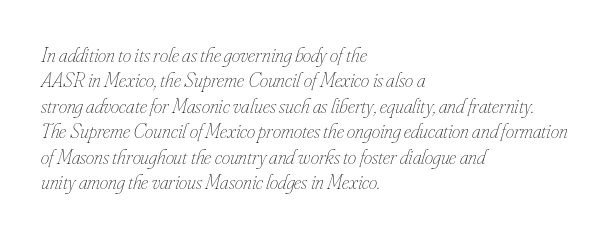
Q: Is the text bold? A: No.
Q: Is the text italic (slanted)? A: Yes, it leans right by about 16 degrees.
Q: Is the text underlined? A: No.
Q: How is the paragraph aligned? A: Left-aligned.
Q: Is the spacing between letters normal or unusually wide? A: Normal.
